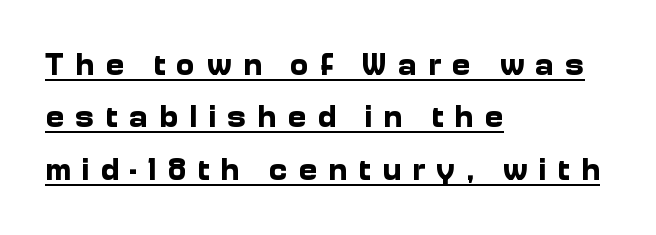
Q: Is the text bold? A: Yes.
Q: Is the text italic (slanted)? A: No, it is upright.
Q: Is the typeface a serif or a sans-serif typeface? A: Sans-serif.
Q: Is the text underlined? A: Yes.
Q: How is the paragraph aligned? A: Left-aligned.
Q: Is the spacing between letters normal or unusually wide? A: Unusually wide.
Q: Is the spacing between lines tight, normal or loose? A: Normal.
Q: Width (condensed, normal, or wide)? A: Normal.
Q: Stroke contrast? A: Low.
Q: x-height? A: Medium.
Q: Monospaced? A: No.
